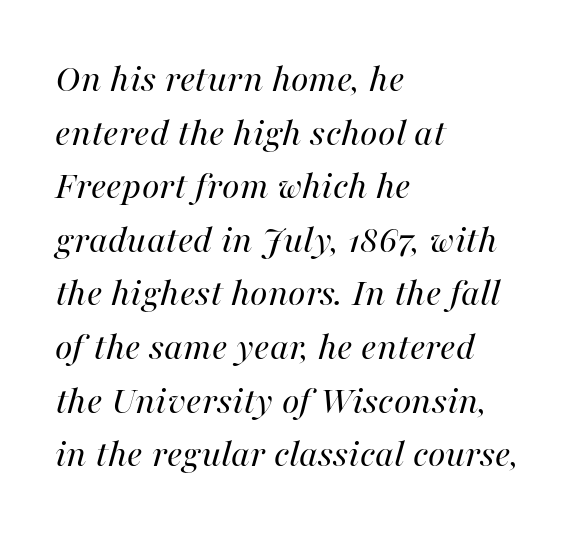
Counters stay open thanks to moderate or lighter strokes. Which margin do the lines hug? The left one — the right edge is uneven. Descender tails drop into unmarked territory. The gaps between neighbouring characters are ordinary and unremarkable. Does the lettering tilt? It does — this is italic. Varying glyph widths throughout — classic text-font behaviour.
